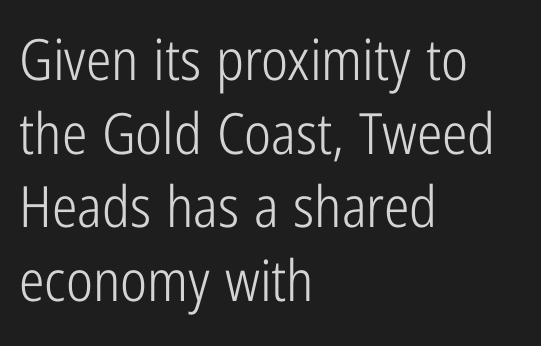
Posture: vertical. The text was rendered using a sans face with plain stroke endings. Spacing verdict: proportional, widths tailored to each character. Each word holds together tightly as a unit, with standard inter-letter gaps. Where is the straight margin? On the left. This block has exactly the height ordinary leading produces.
